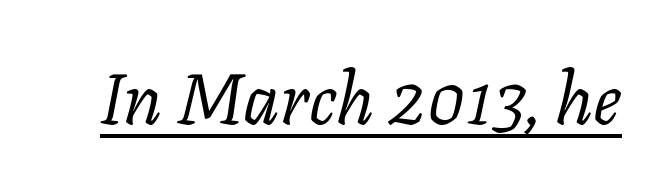
In terms of posture, this sample is oblique. This rendering employs a face with finishing strokes, i.e., a serif. Quick note: underline on. The letterforms sit shoulder to shoulder at normal distance. Weight: not bold — regular or lighter. Varying glyph widths throughout — classic text-font behaviour.
